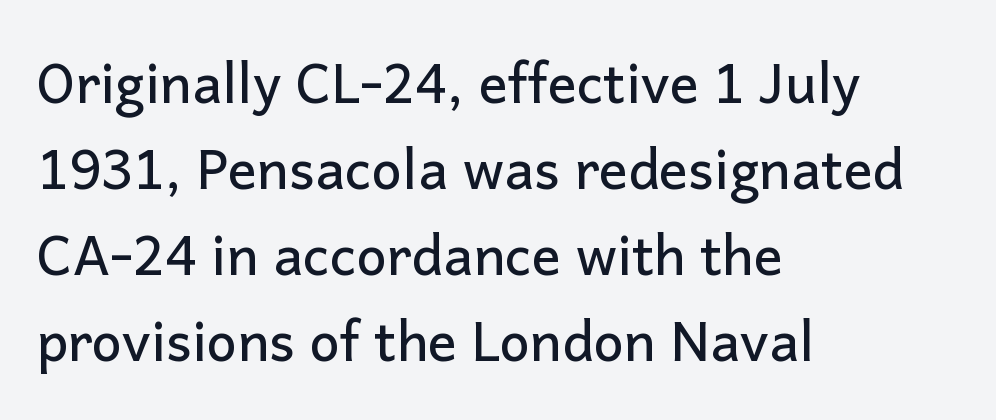
The image shows 54 px sans-serif type, upright; set left-aligned, normal line spacing (1.59x), normal letter spacing, not underlined; low stroke contrast and a medium x-height.
